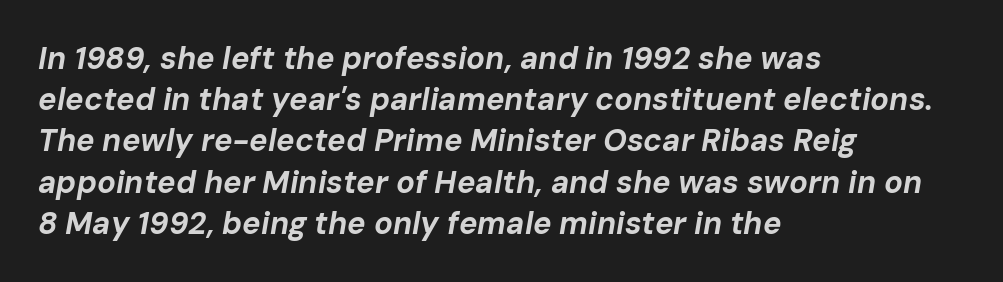
Q: Is the text bold? A: Yes.
Q: Is the text italic (slanted)? A: Yes, it leans right by about 10 degrees.
Q: Is the text underlined? A: No.
Q: How is the paragraph aligned? A: Left-aligned.
Q: Is the spacing between letters normal or unusually wide? A: Normal.
Q: Is the spacing between lines tight, normal or loose? A: Normal.
Q: Width (condensed, normal, or wide)? A: Normal.
Q: Stroke contrast? A: Low.
Q: x-height? A: Medium.
Q: Monospaced? A: No.
